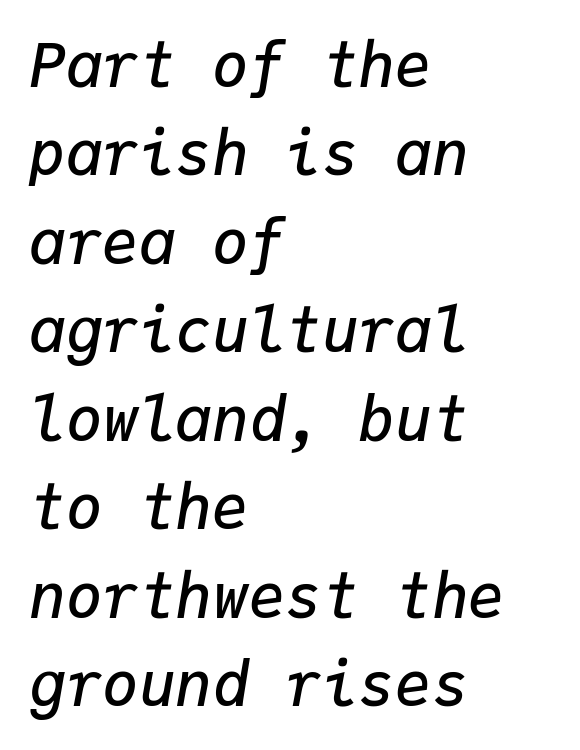
{"italic": "yes", "lean": "right", "slant_degrees": 9, "bold": "semi", "weight": "semibold", "width": "normal", "stroke_contrast": "low", "x_height": "medium", "monospaced": "yes", "underline": "no", "align": "left", "line_spacing": "normal", "line_spacing_ratio": 1.45, "letter_spacing": "normal", "letter_spacing_em": 0.0, "glyph_px": 61}
